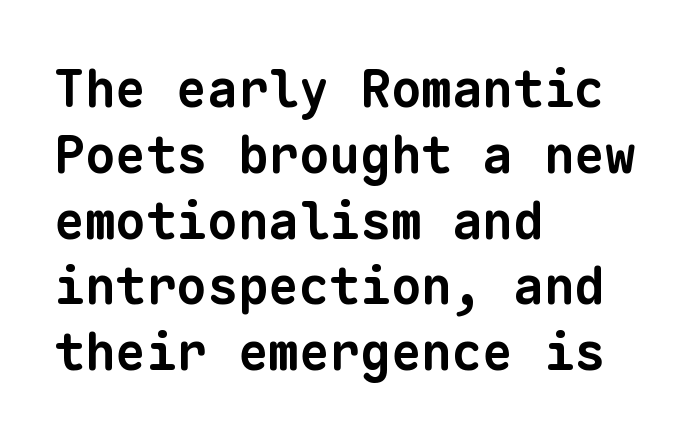
The image shows 51 px bold sans-serif type, monospaced; set left-aligned, normal line spacing (1.29x), normal letter spacing, not underlined; low stroke contrast and a medium x-height.
